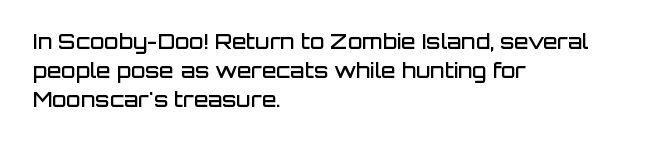
The image shows 21 px text type, upright; set left-aligned, normal line spacing (1.37x), normal letter spacing, not underlined.
